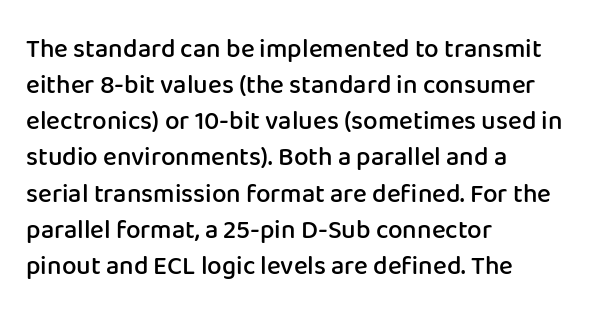
Designer's note — italics off, roman on. The sample has been set in demibold, a notch under bold. Anything drawn beneath the words? Only blank space. Does the copy run flush right? No — it runs flush left. The lines sit at an ordinary, default distance from one another.
